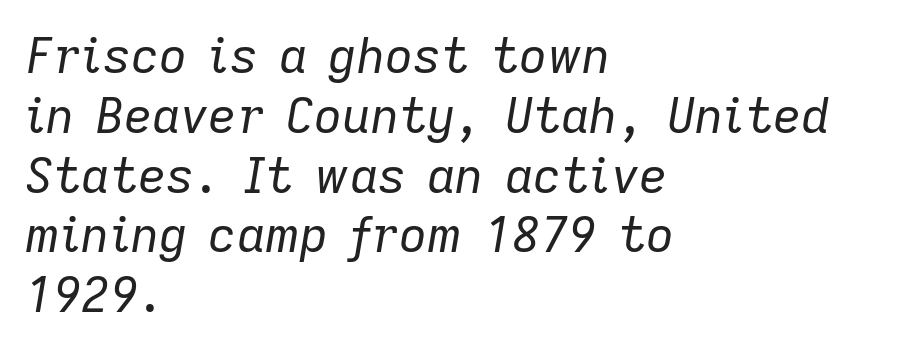
The image shows 49 px regular-weight type, italic (leaning right); set left-aligned, line spacing 1.22x, normal letter spacing, not underlined; low stroke contrast and a medium x-height.
